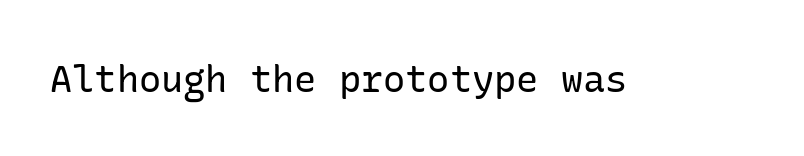
The zone under the glyphs is completely vacant. Examine the stroke ends and you'll find no serifs. Quick note: not italic, upright. Compared with a typical body face, this is equally light or lighter still.
